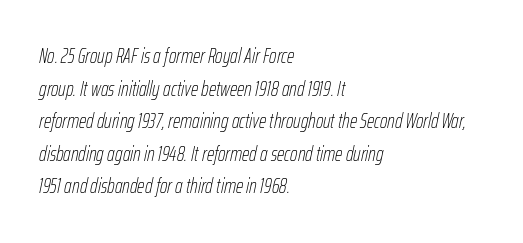
Q: Is the text bold? A: No.
Q: Is the text italic (slanted)? A: Yes, it leans right by about 12 degrees.
Q: Is the text underlined? A: No.
Q: How is the paragraph aligned? A: Left-aligned.
Q: Is the spacing between letters normal or unusually wide? A: Normal.
Q: Is the spacing between lines tight, normal or loose? A: Normal.
